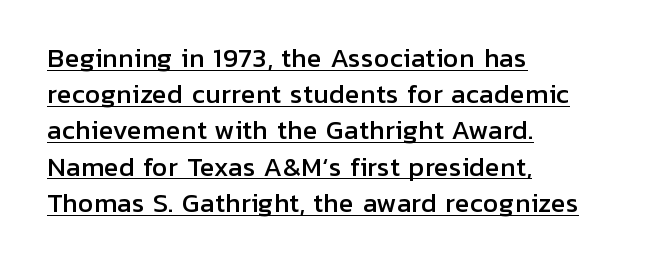
Teacher's note: observe the even left margin — that is flush-left alignment. There is no visible air inserted between adjacent glyphs. Upright lettering throughout. Horizontal bands of white between lines are of average thickness. The sample's only ornament is a line tracing under the words.
